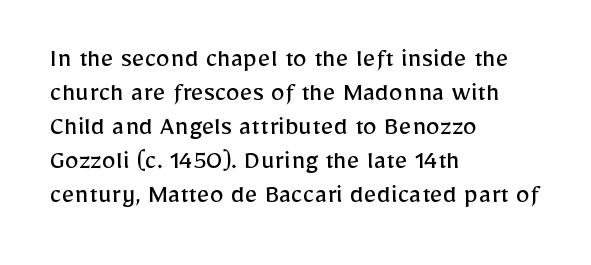
The image shows 28 px regular-weight sans-serif type, upright; set left-aligned, line spacing 1.21x, normal letter spacing, not underlined; low stroke contrast and a medium x-height.
